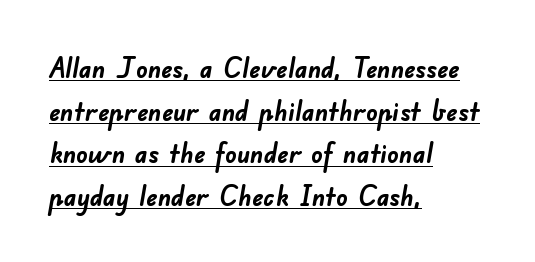
The image shows 28 px semibold sans-serif type; set left-aligned, normal line spacing (1.52x), normal letter spacing, underlined; low stroke contrast and a small x-height.
